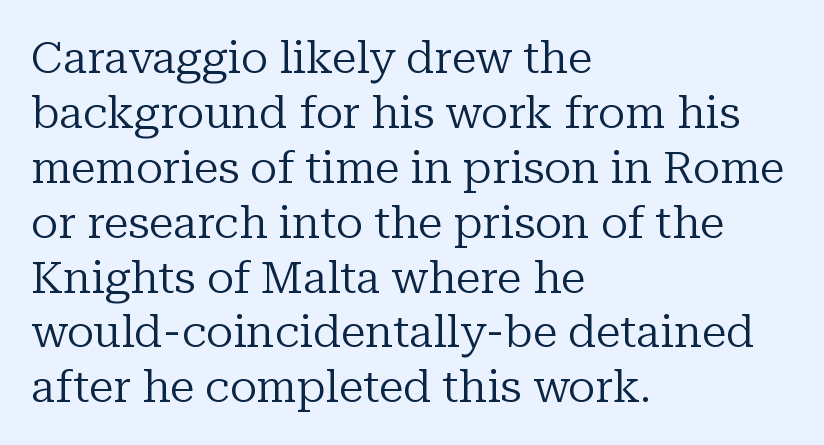
Do the characters align in a grid? No, the font is proportional. Alignment: flush left. Honestly, the letter spacing is just normal — you wouldn't notice it. Unbolded letterforms with no extra heft. The typeface chosen for these lines features serifs.
